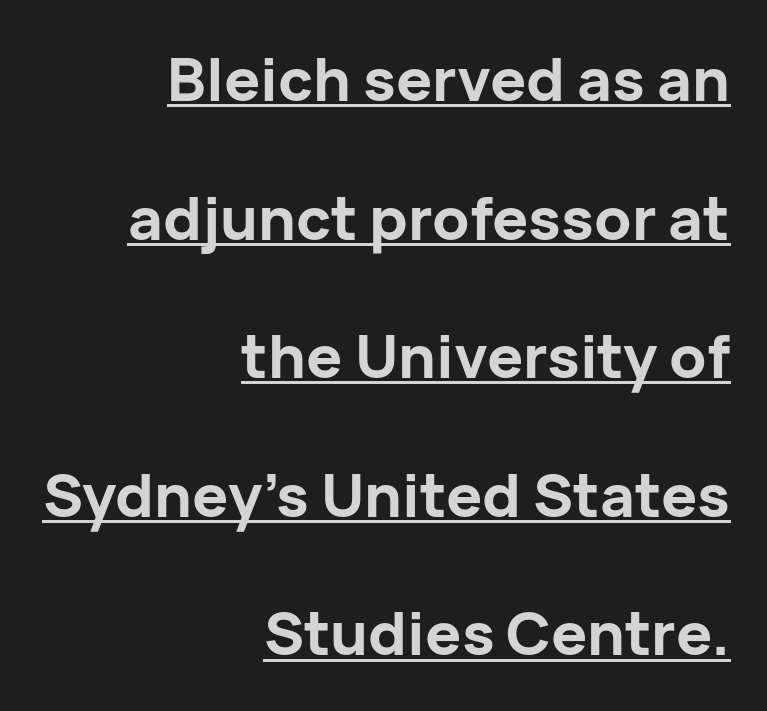
A full-strength bold gives these letters their thick strokes. Between one letter and the next there's only the usual sliver of space. Proportional: the letters do not fall into vertical columns. All the whitespace from short lines collects on the left.
